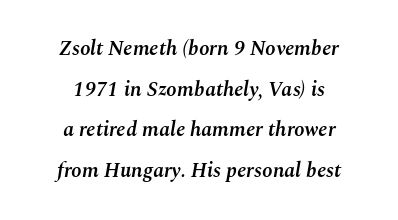
The glyphs are unaccompanied by any horizontal stroke below them. On the weight axis this lands at semibold, roughly 600. The rendering positions every line midway between the sides. The face used here is rendered with its standard letterfit.
